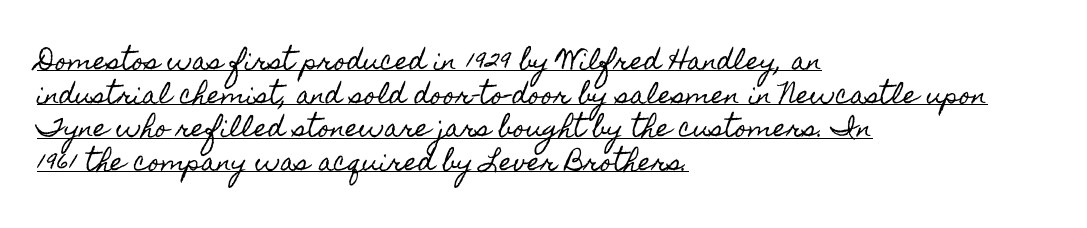
Tracking here is standard; glyphs follow each other at the usual distance. One glance says typical: line gaps are just what's usual. Check the space under the baseline: a stroke is drawn there.
